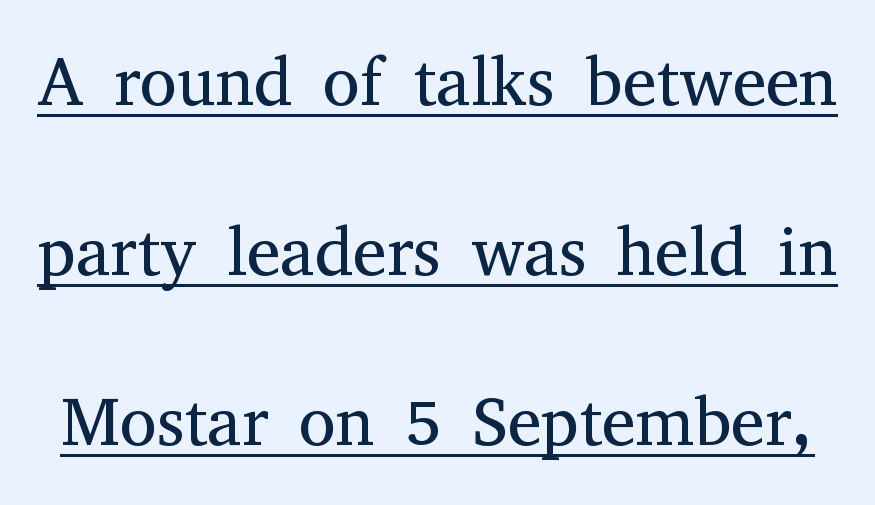
The designer went with a serif here, giving each stem small feet. This sample has the flowing, uneven cadence of proportional lettering. Decoration check: the copy is underlined. This rendering leaves character spacing at its baseline value. The line-height multiplier appears high, well above default. Stroke thickness stays within the range of a standard reading face or lighter.
